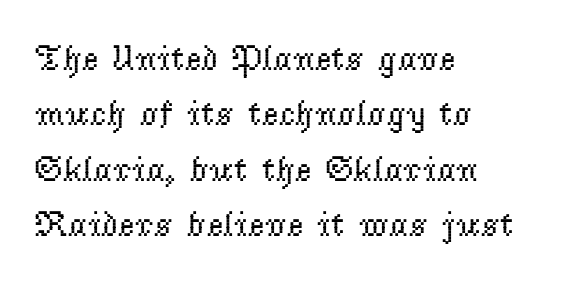
The baseline area is clear. Compared with typical paragraphs, the rows here are spaced about the same. Is this a fixed-width face? No — the glyphs have proportional, varying widths. The type family on display is of the serif kind. One-word summary of the alignment: left.
